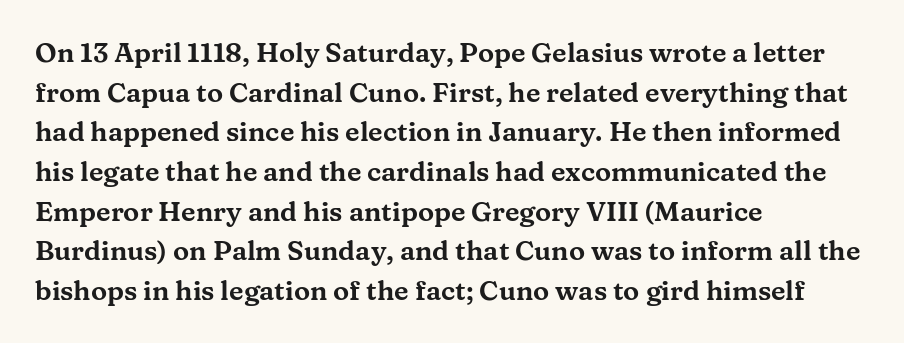
The image shows 27 px text type, upright; set left-aligned, normal line spacing (1.47x), normal letter spacing, not underlined.
